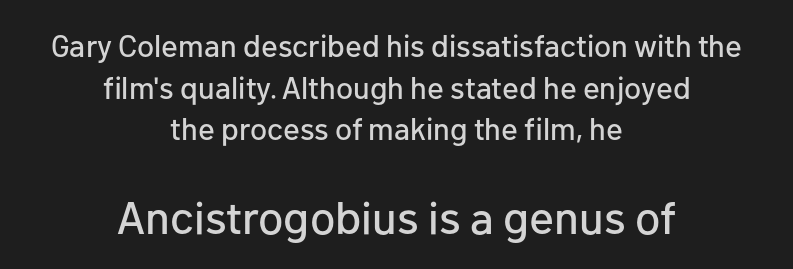
The image shows 46 px sans-serif type, upright; set centered, normal line spacing (1.34x), normal letter spacing, not underlined; the second (bottom) block is 1.48x larger; low stroke contrast and a medium x-height.
